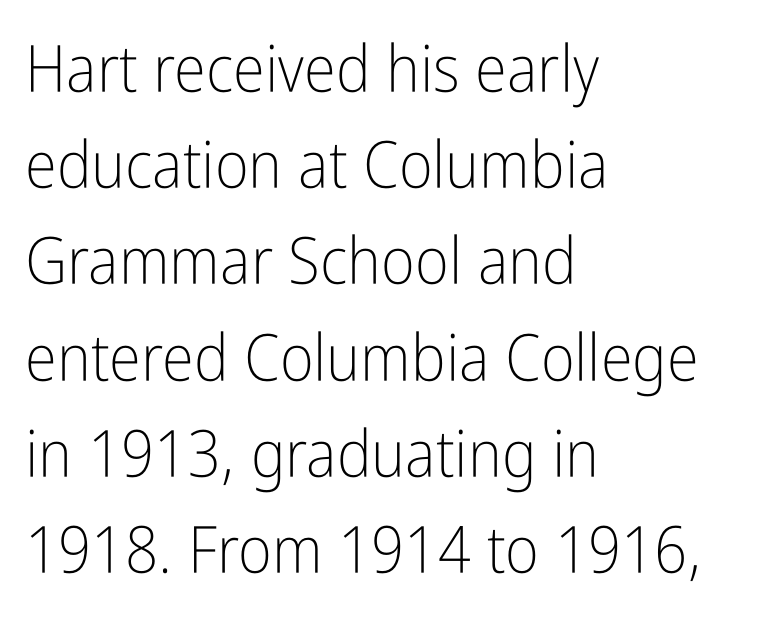
The image shows 65 px light, condensed sans-serif type, upright; set left-aligned, normal line spacing (1.48x), normal letter spacing, not underlined; low stroke contrast and a medium x-height.
